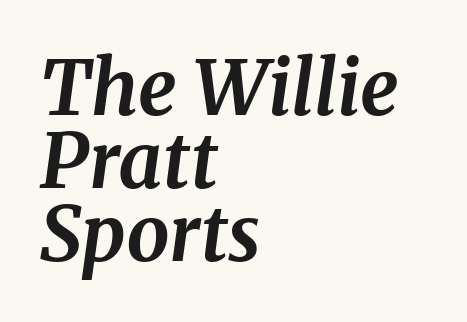
The image shows 76 px bold serif type, italic (leaning right); set left-aligned, tight line spacing (0.96x), normal letter spacing, not underlined; medium stroke contrast and a medium x-height.
